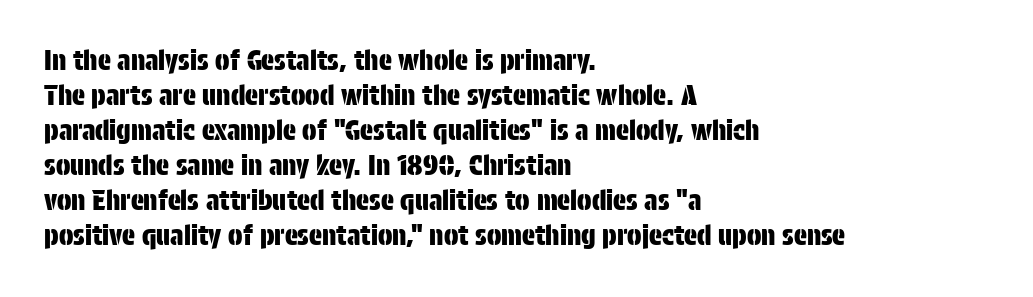
{"italic": "no", "underline": "no", "align": "left", "line_spacing": "normal", "line_spacing_ratio": 1.3, "letter_spacing": "normal", "letter_spacing_em": 0.0, "glyph_px": 27}
